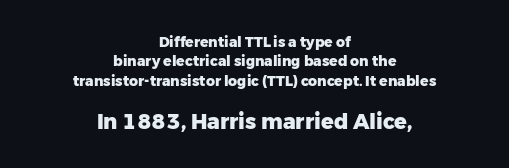
{"italic": "no", "bold": "yes", "underline": "no", "align": "center", "line_spacing": "normal", "line_spacing_ratio": 1.38, "letter_spacing": "normal", "letter_spacing_em": 0.0, "larger_block": "second", "size_ratio": 1.5, "glyph_px": 21}
